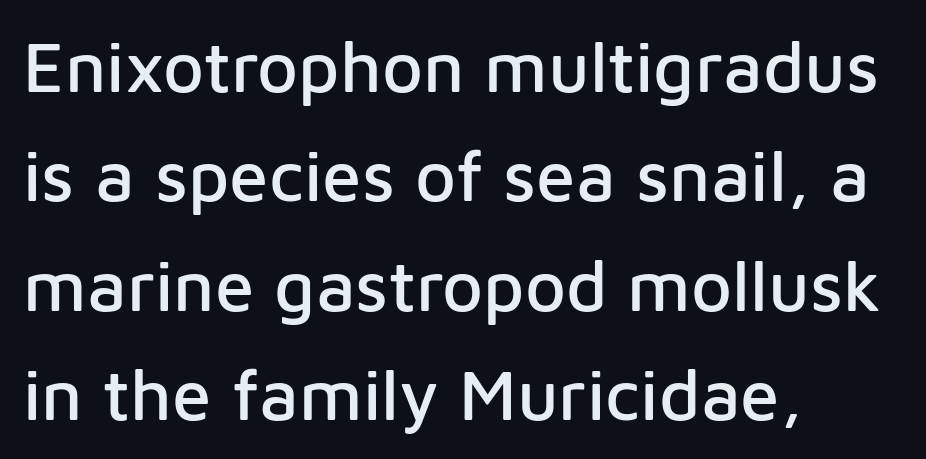
Q: Is the text italic (slanted)? A: No, it is upright.
Q: Is the typeface a serif or a sans-serif typeface? A: Sans-serif.
Q: Is the text underlined? A: No.
Q: How is the paragraph aligned? A: Left-aligned.
Q: Is the spacing between letters normal or unusually wide? A: Normal.
Q: Is the spacing between lines tight, normal or loose? A: Normal.
Q: Width (condensed, normal, or wide)? A: Normal.
Q: Stroke contrast? A: Low.
Q: x-height? A: Medium.
Q: Monospaced? A: No.
